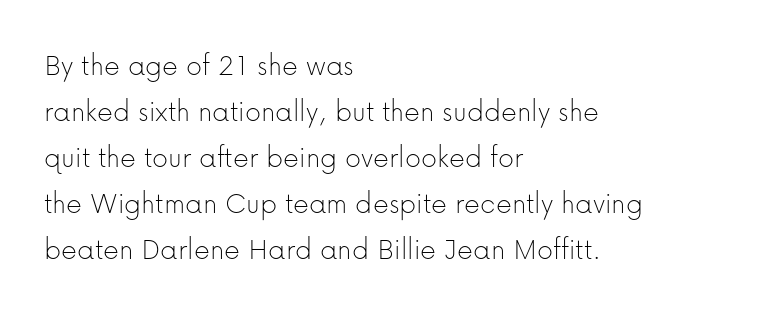
{"serif": "no", "italic": "no", "bold": "no", "weight": "thin", "width": "normal", "stroke_contrast": "low", "x_height": "medium", "monospaced": "no", "underline": "no", "align": "left", "line_spacing": "normal", "line_spacing_ratio": 1.48, "letter_spacing": "normal", "letter_spacing_em": 0.0, "glyph_px": 31}
